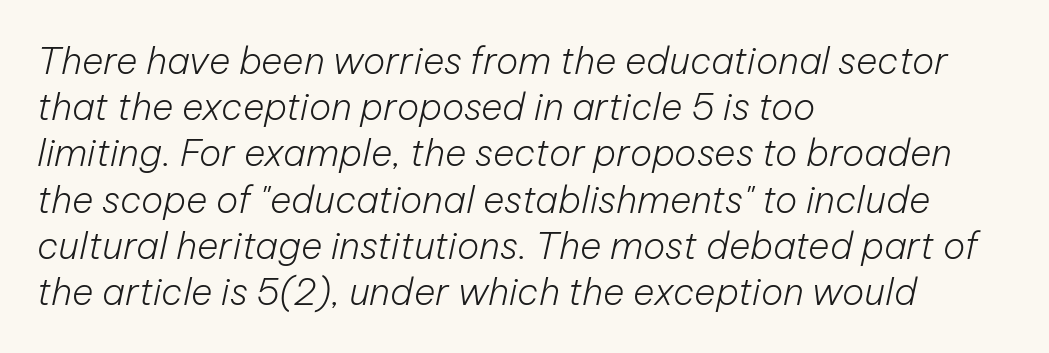
The image shows 37 px light type, italic (leaning right); set left-aligned, normal line spacing (1.25x), normal letter spacing, not underlined; low stroke contrast and a medium x-height.
